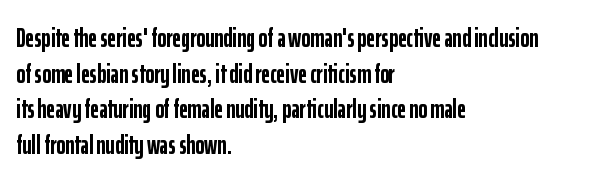
A typesetter would call this leading conventional body-copy spacing. Standard letterfit; no display-style spreading of the glyphs. The axis of the letterforms is exactly vertical. Typeset ragged right — the left edge is the straight one. Clear beneath every line of the passage. Each glyph is drawn with heavy, bold strokes.
